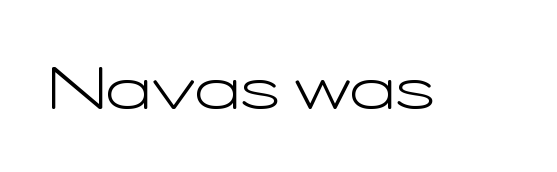
{"serif": "no", "italic": "no", "bold": "no", "weight": "light", "width": "wide", "stroke_contrast": "low", "x_height": "medium", "monospaced": "no", "underline": "no", "letter_spacing": "normal", "letter_spacing_em": 0.0, "glyph_px": 60}
